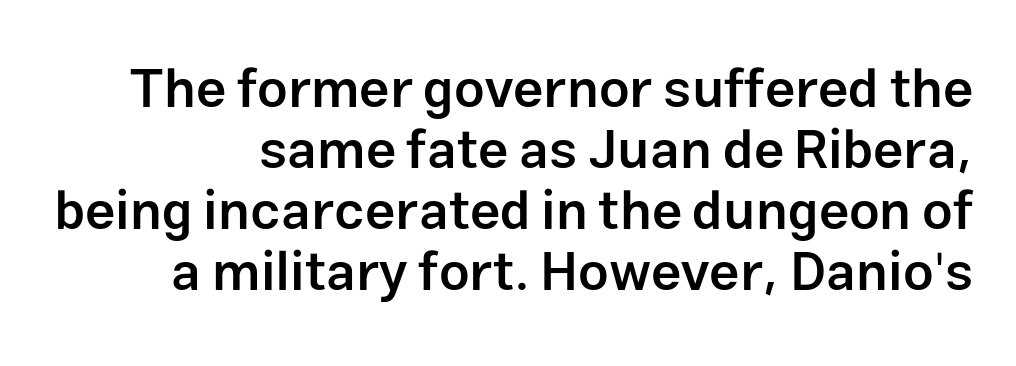
The type is set solid horizontally, with unmodified tracking. No word sits above an underline. Spacing verdict: proportional, widths tailored to each character. Each glyph is drawn with semibold strokes, heavier than normal yet not fully bold.
